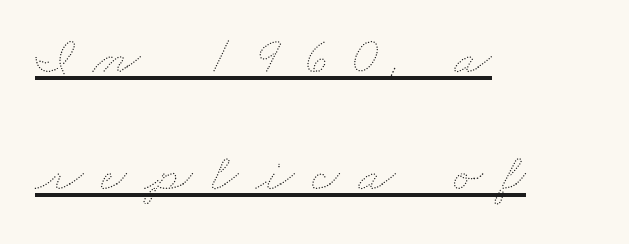
{"bold": "no", "weight": "thin", "width": "wide", "stroke_contrast": "medium", "x_height": "small", "monospaced": "no", "underline": "yes", "align": "left", "line_spacing": "loose", "line_spacing_ratio": 2.13, "letter_spacing": "wide", "letter_spacing_em": 0.33, "glyph_px": 55}
